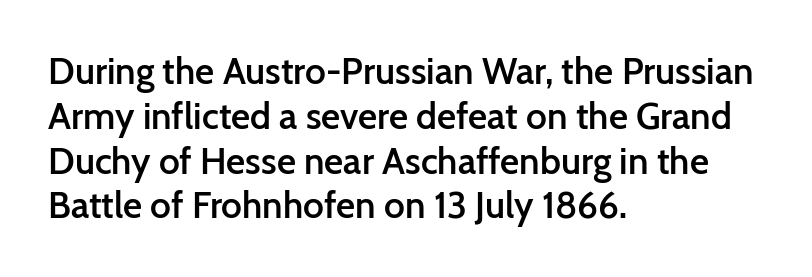
The passage shown has conventional tracking throughout. Looks like regular typesetting: each glyph gets only the width it needs. Serif or sans? Sans — the stroke terminals are bare. Italic? Not at all — the glyphs are vertical. Bare-footed words on every line.
